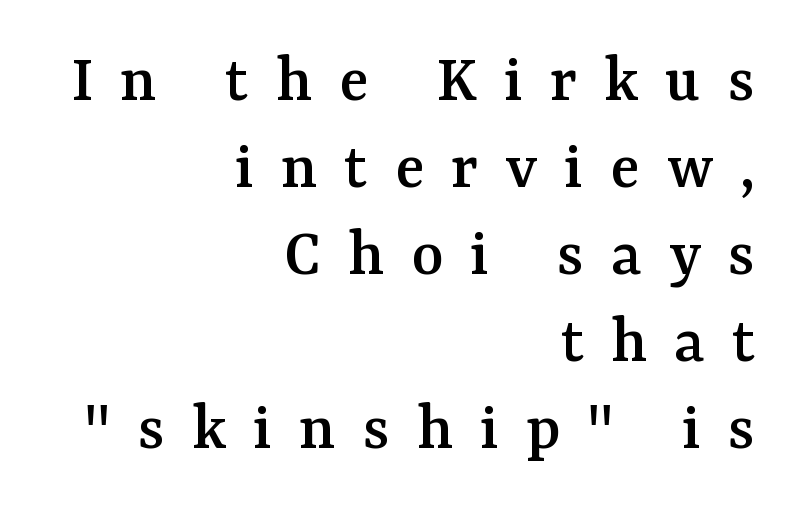
The face used here is rendered with a markedly widened letterfit. The letters carry serifs — small finishing strokes at the ends of their stems. The passage shown is not underscored anywhere. A typesetter would mark this as roman, not italic. Vertical spacing — default. All the whitespace from short lines collects on the left.
